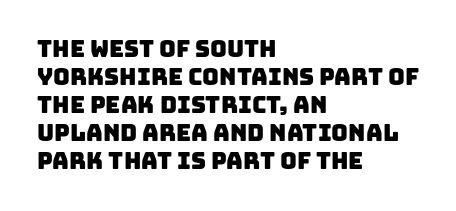
{"underline": "no", "align": "left", "line_spacing_ratio": 1.22, "letter_spacing": "normal", "letter_spacing_em": 0.0, "glyph_px": 23}
